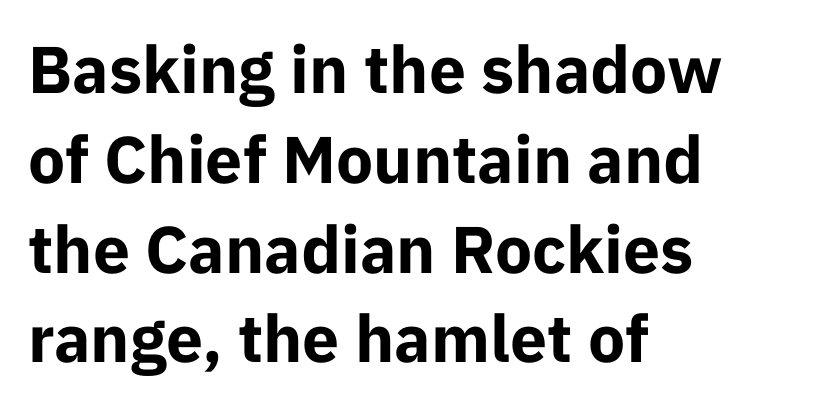
If you drew a line through each stem, it would be perfectly vertical. Looks like regular typesetting: each glyph gets only the width it needs. Vertical spacing — default. There is no visible air inserted between adjacent glyphs.
